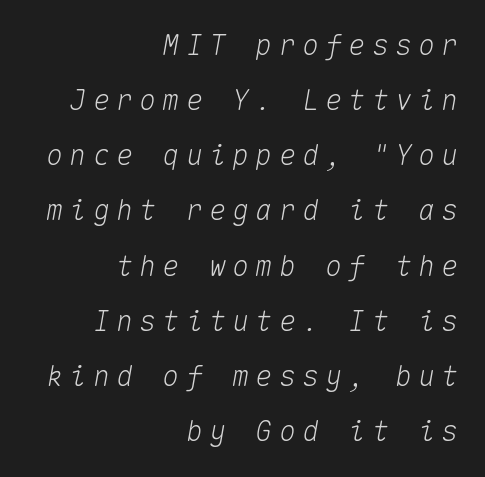
The image shows 28 px text type, italic (leaning right), monospaced; set right-aligned, loose line spacing (1.97x), unusually wide letter spacing (+0.23 em), not underlined; medium stroke contrast and a medium x-height.
